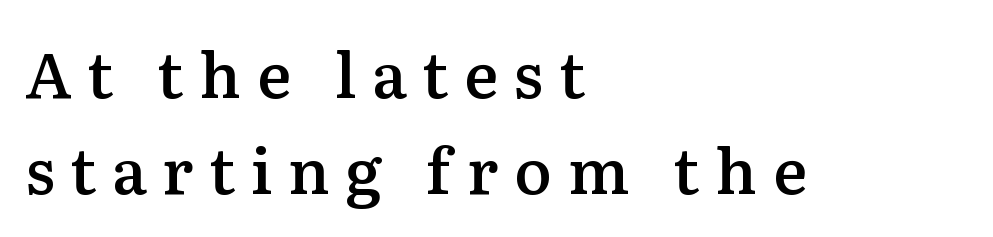
Q: Is the text bold? A: Semi-bold.
Q: Is the text italic (slanted)? A: No, it is upright.
Q: Is the typeface a serif or a sans-serif typeface? A: Serif.
Q: Is the text underlined? A: No.
Q: How is the paragraph aligned? A: Left-aligned.
Q: Is the spacing between letters normal or unusually wide? A: Unusually wide.
Q: Is the spacing between lines tight, normal or loose? A: Normal.
Q: Width (condensed, normal, or wide)? A: Normal.
Q: Stroke contrast? A: Medium.
Q: x-height? A: Medium.
Q: Monospaced? A: No.
